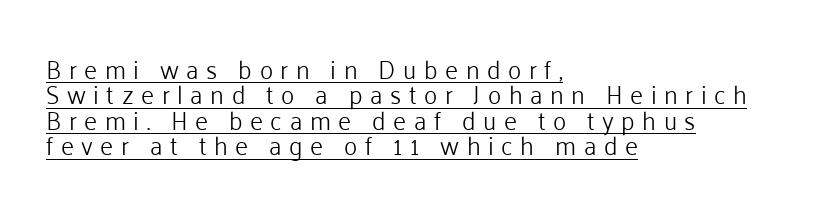
{"italic": "no", "bold": "no", "underline": "yes", "align": "left", "line_spacing": "tight", "line_spacing_ratio": 1.02, "letter_spacing": "wide", "letter_spacing_em": 0.3, "glyph_px": 25}
